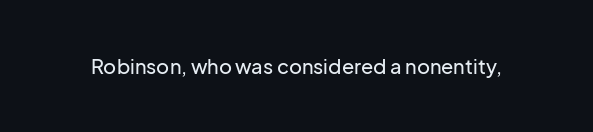
These lines keep a tight, regular rhythm from letter to letter. Unmarked baselines from the first word to the last. Italic: no, the glyphs are upright roman.
